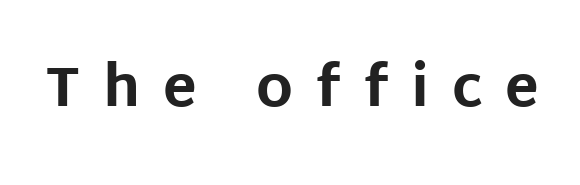
The strokes are fattened all the way to bold. Nothing sits at the stroke ends, so this counts as sans-serif. This is roman type, the default non-slanted kind. Observe the wide spacing: letters keep a clear distance from each other. Underlining? Definitely not there. The face used here is proportionally spaced, like ordinary book or web type.
